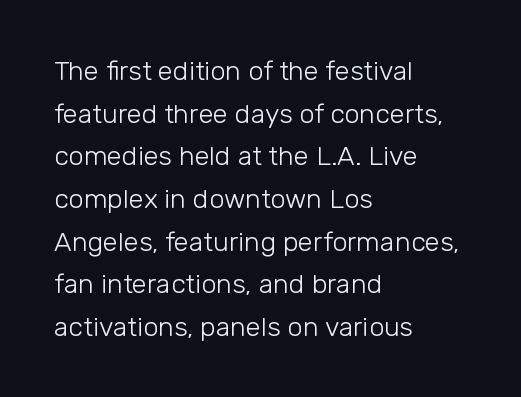
Q: Is the text bold? A: No.
Q: Is the text italic (slanted)? A: No, it is upright.
Q: Is the text underlined? A: No.
Q: How is the paragraph aligned? A: Left-aligned.
Q: Is the spacing between letters normal or unusually wide? A: Normal.
Q: Is the spacing between lines tight, normal or loose? A: Normal.
